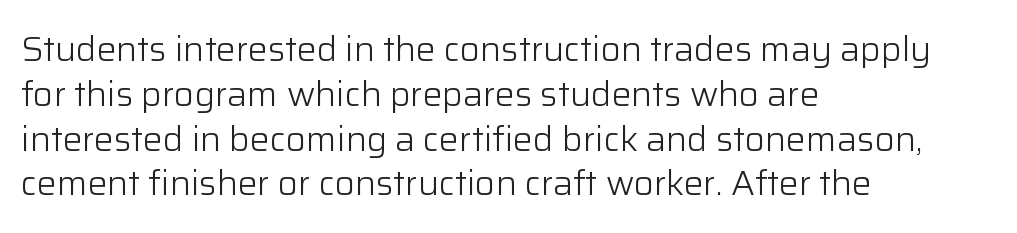
The image shows 35 px light sans-serif type, upright; set left-aligned, normal line spacing (1.28x), normal letter spacing, not underlined; low stroke contrast and a medium x-height.
